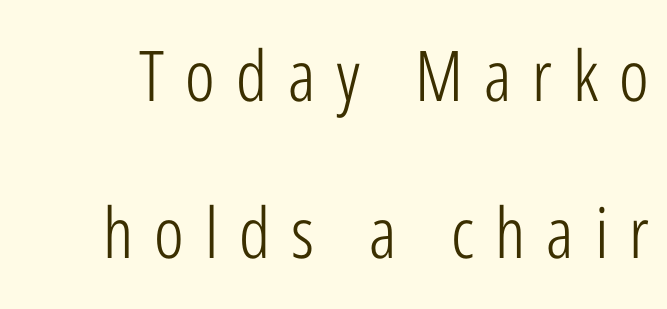
{"serif": "no", "italic": "no", "bold": "no", "weight": "light", "width": "condensed", "stroke_contrast": "low", "x_height": "medium", "monospaced": "no", "underline": "no", "line_spacing": "loose", "line_spacing_ratio": 2.24, "letter_spacing": "wide", "letter_spacing_em": 0.3, "glyph_px": 70}
